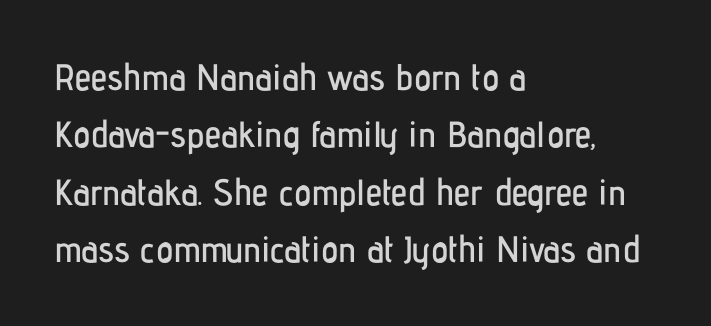
The image shows 37 px condensed sans-serif type, upright; set left-aligned, normal line spacing (1.55x), normal letter spacing, not underlined; low stroke contrast and a medium x-height.
